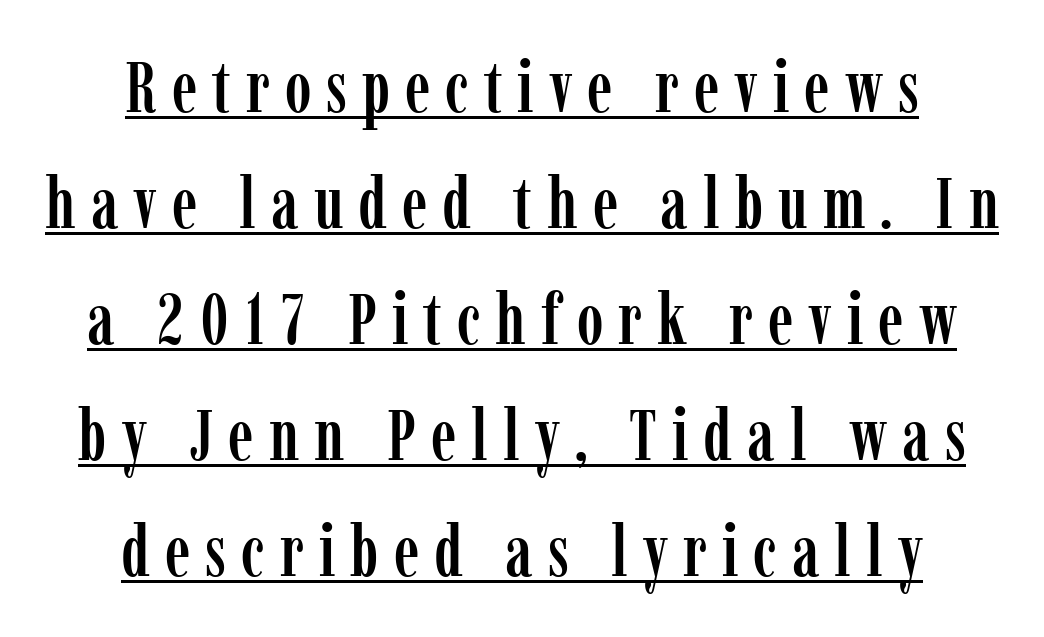
Is the block centered? Yes — each line is placed symmetrically about the middle. These lines were composed using upright roman letters. Is this a fixed-width face? No — the glyphs have proportional, varying widths. Vertical spacing — default. Descenders here cross a horizontal rule under the line.
